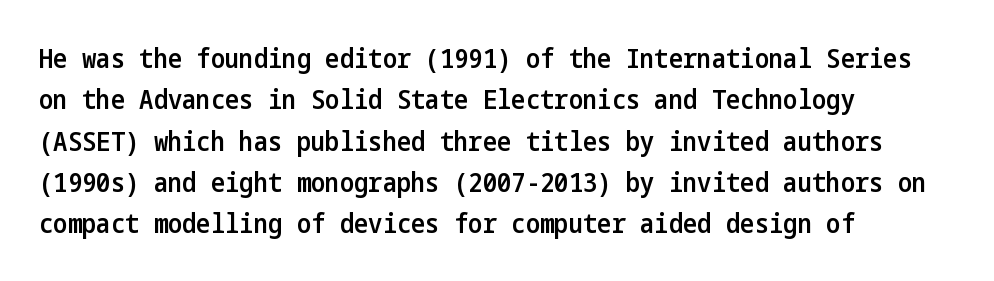
A student would call this left alignment; a typographer would say flush left, rag right. Line spacing here is normal. Tracking value appears to be zero — textbook default spacing. A typesetter would mark this as roman, not italic. Each glyph is drawn with semibold strokes, heavier than normal yet not fully bold. The strip under each line holds only bare page.
